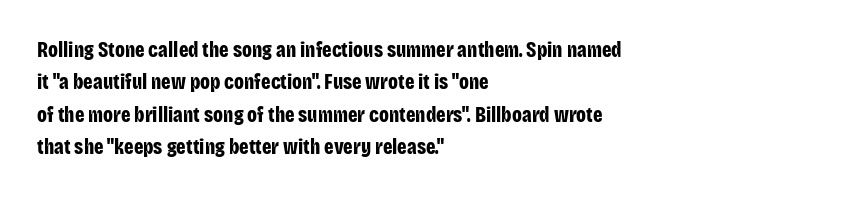
Q: Is the text bold? A: Yes.
Q: Is the text italic (slanted)? A: No, it is upright.
Q: Is the text underlined? A: No.
Q: How is the paragraph aligned? A: Left-aligned.
Q: Is the spacing between letters normal or unusually wide? A: Normal.
Q: Is the spacing between lines tight, normal or loose? A: Normal.
